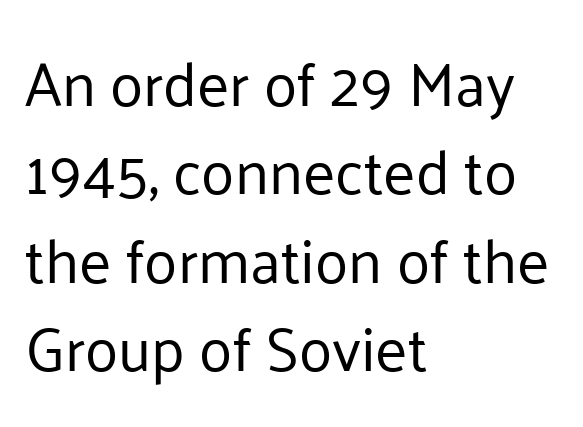
{"serif": "no", "italic": "no", "bold": "no", "weight": "regular", "width": "normal", "stroke_contrast": "low", "x_height": "medium", "monospaced": "no", "underline": "no", "align": "left", "line_spacing": "normal", "line_spacing_ratio": 1.45, "letter_spacing": "normal", "letter_spacing_em": 0.0, "glyph_px": 61}
